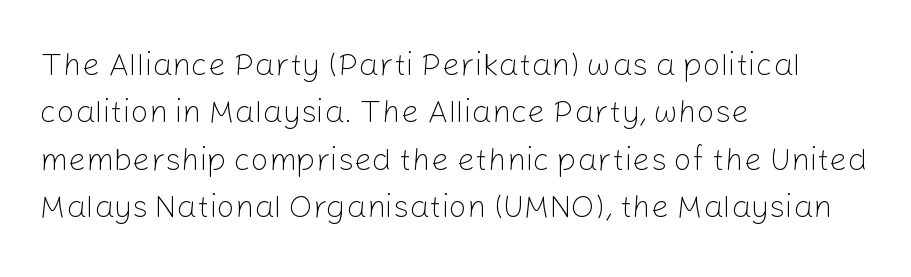
{"serif": "no", "italic": "no", "bold": "no", "weight": "light", "width": "normal", "stroke_contrast": "low", "x_height": "medium", "monospaced": "no", "underline": "no", "align": "left", "line_spacing": "normal", "line_spacing_ratio": 1.48, "letter_spacing": "normal", "letter_spacing_em": 0.0, "glyph_px": 32}
